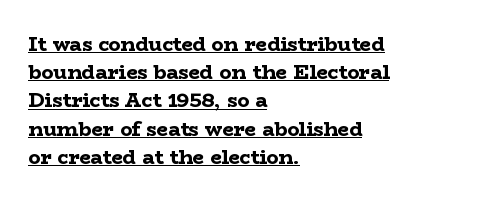
Q: Is the text bold? A: Yes.
Q: Is the text italic (slanted)? A: No, it is upright.
Q: Is the text underlined? A: Yes.
Q: How is the paragraph aligned? A: Left-aligned.
Q: Is the spacing between letters normal or unusually wide? A: Normal.
Q: Is the spacing between lines tight, normal or loose? A: Normal.
